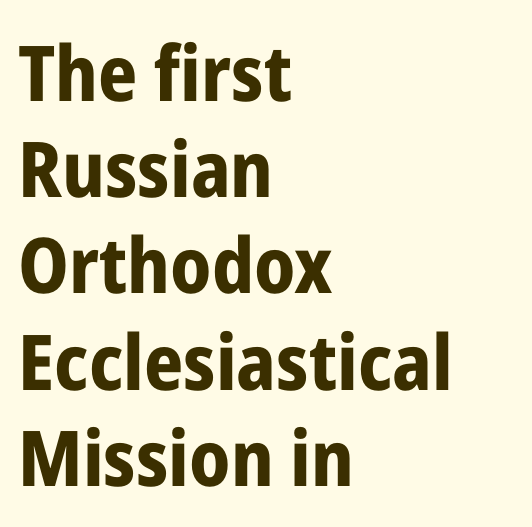
Typesetter's note: full bold, strokes at maximum text heaviness. This rendering features lettering with no underline. Does extra space separate the letters? No, they use regular spacing. The letters carry no serifs — their stems end cleanly without finishing strokes. Quick note: not italic, upright.
